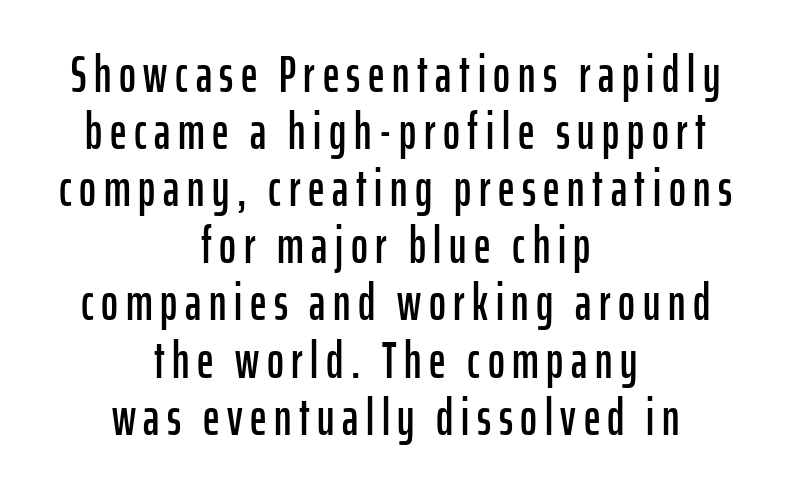
The image shows 51 px condensed sans-serif type, upright; set centered, tight line spacing (1.12x), not underlined; low stroke contrast and a medium x-height.
